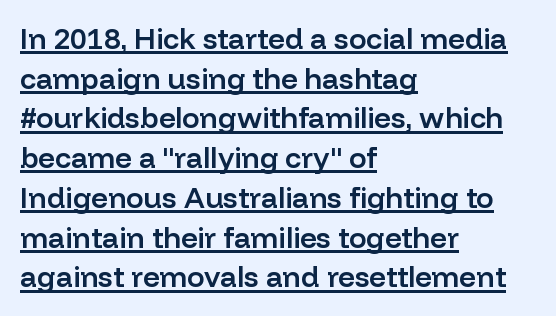
{"serif": "no", "italic": "no", "bold": "semi", "weight": "semibold", "width": "normal", "stroke_contrast": "low", "x_height": "medium", "monospaced": "no", "underline": "yes", "align": "left", "line_spacing": "normal", "line_spacing_ratio": 1.37, "letter_spacing": "normal", "letter_spacing_em": 0.0, "glyph_px": 29}
